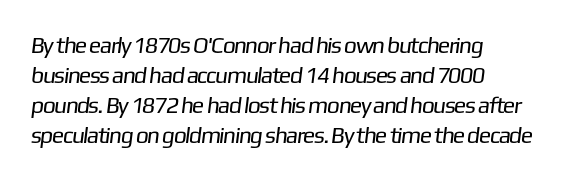
The image shows 23 px text type; set left-aligned, normal line spacing (1.3x), normal letter spacing, not underlined.
